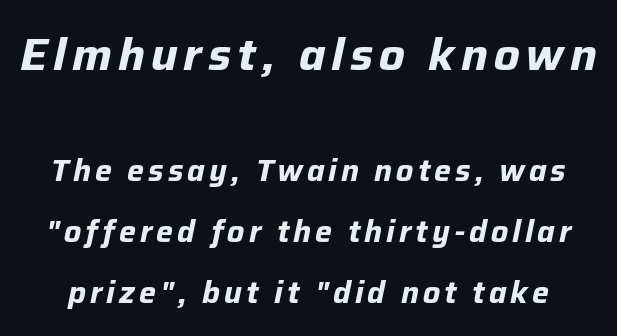
{"italic": "yes", "lean": "right", "slant_degrees": 12, "bold": "yes", "weight": "bold", "width": "normal", "stroke_contrast": "low", "x_height": "medium", "monospaced": "no", "underline": "no", "line_spacing": "loose", "line_spacing_ratio": 2.04, "larger_block": "first", "size_ratio": 1.5, "glyph_px": 45}
